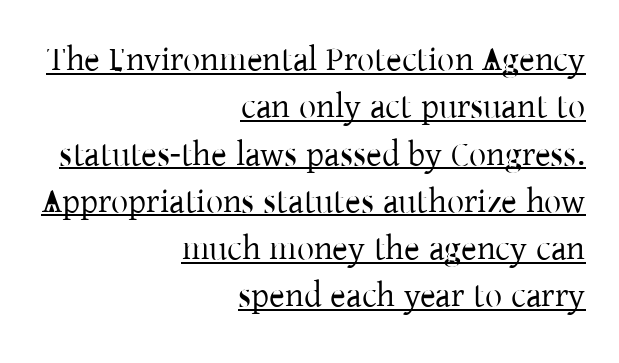
{"serif": "yes", "italic": "no", "bold": "no", "weight": "regular", "width": "normal", "stroke_contrast": "low", "x_height": "medium", "monospaced": "no", "underline": "yes", "align": "right", "line_spacing": "normal", "line_spacing_ratio": 1.39, "letter_spacing": "normal", "letter_spacing_em": 0.0, "glyph_px": 34}
